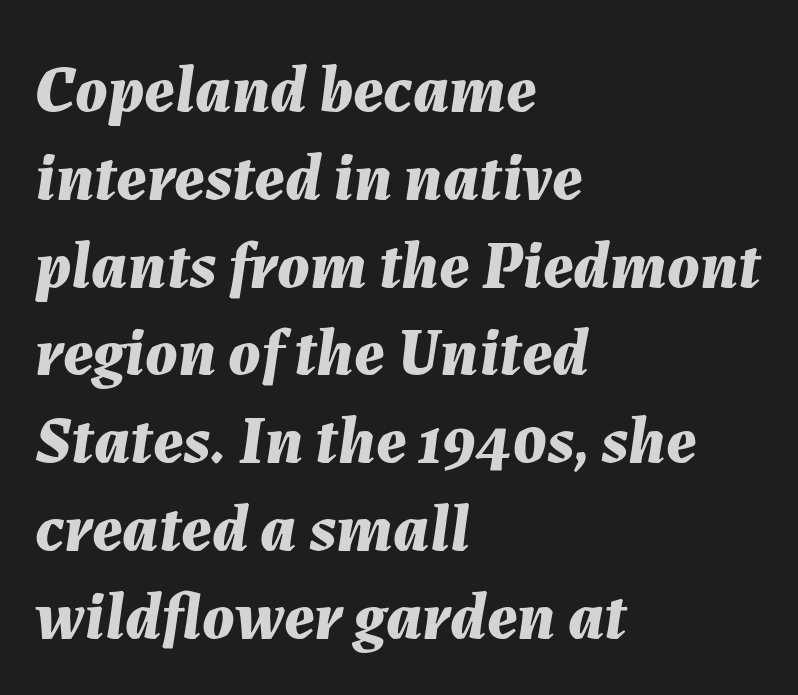
Q: Is the text bold? A: Yes.
Q: Is the text italic (slanted)? A: Yes, it leans right by about 7 degrees.
Q: Is the text underlined? A: No.
Q: How is the paragraph aligned? A: Left-aligned.
Q: Is the spacing between letters normal or unusually wide? A: Normal.
Q: Is the spacing between lines tight, normal or loose? A: Normal.
Q: Width (condensed, normal, or wide)? A: Normal.
Q: Stroke contrast? A: Medium.
Q: x-height? A: Medium.
Q: Monospaced? A: No.
